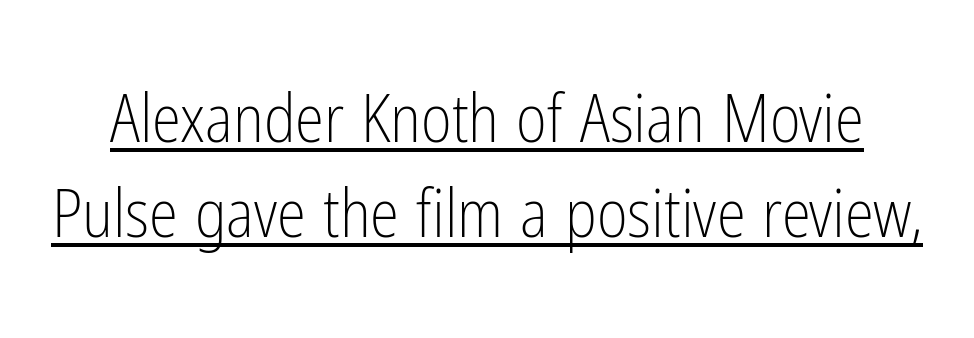
The image shows 66 px light, condensed sans-serif type, upright; set normal line spacing (1.44x), normal letter spacing, underlined; low stroke contrast and a medium x-height.
